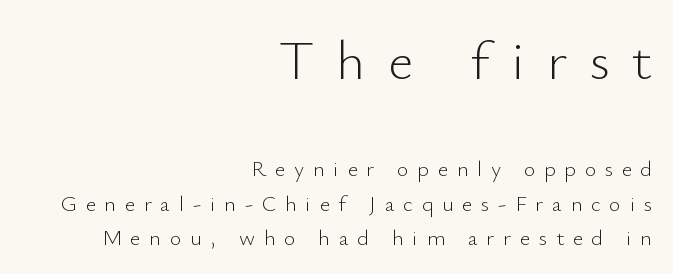
The image shows 55 px light sans-serif type, upright; set right-aligned, normal line spacing (1.58x), unusually wide letter spacing (+0.4 em), not underlined; the first (top) block is 2.5x larger; low stroke contrast and a small x-height.
